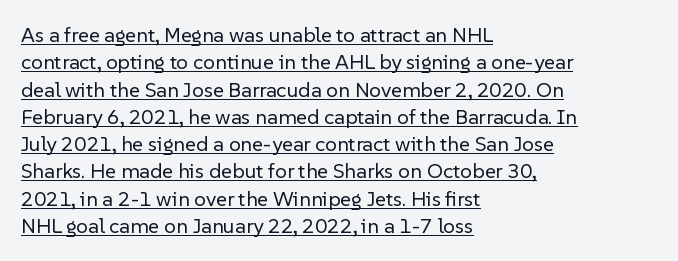
The passage shown is not bold in any degree. Typeset ragged right — the left edge is the straight one. Underlining? Definitely there. The face used here is rendered with its standard letterfit.
